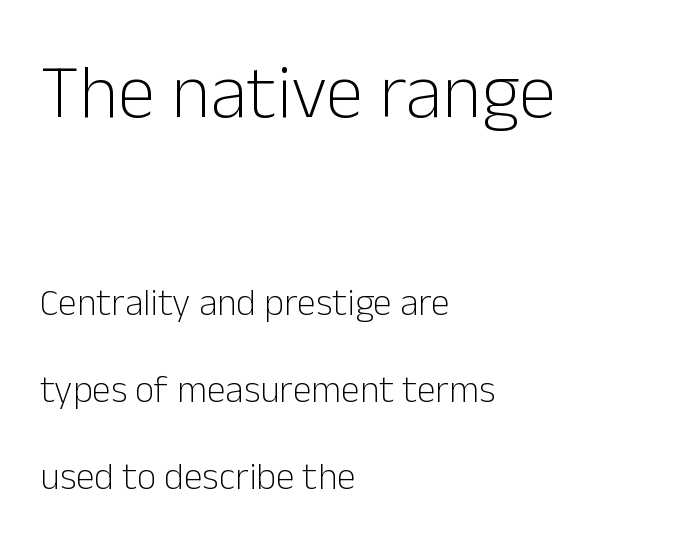
Looks like regular typesetting: each glyph gets only the width it needs. Nope, not italic — everything's standing straight. Decoration check: the copy has no underline. Regarding leading, the lines here are spaced well apart. Letterform terminals end flat and unadorned throughout the passage.
